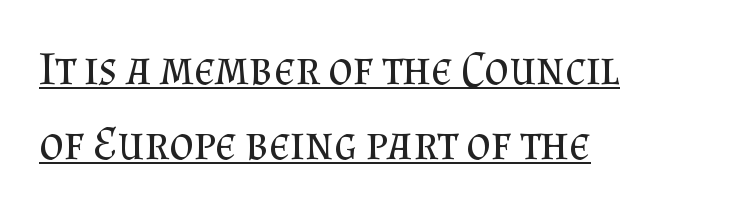
The image shows 47 px regular-weight serif type, upright; set left-aligned, normal line spacing (1.6x), normal letter spacing, underlined; medium stroke contrast and a small x-height.
